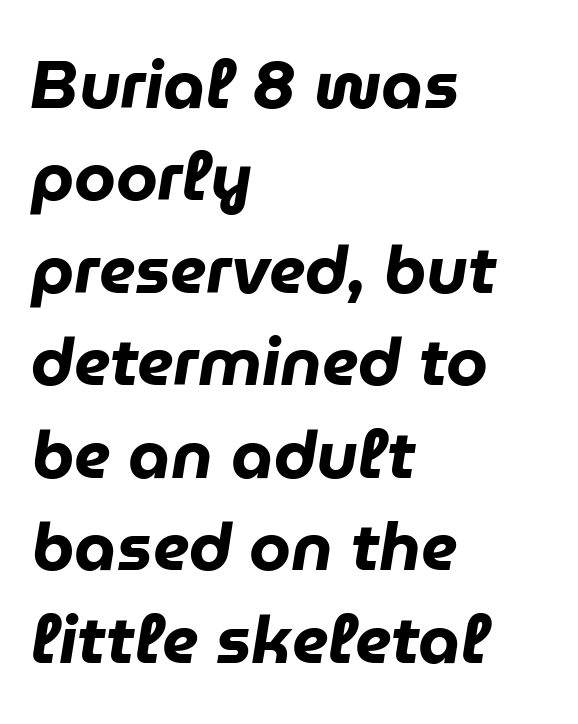
The image shows 67 px heavy type, italic (leaning right); set left-aligned, normal line spacing (1.38x), normal letter spacing, not underlined; low stroke contrast and a medium x-height.
